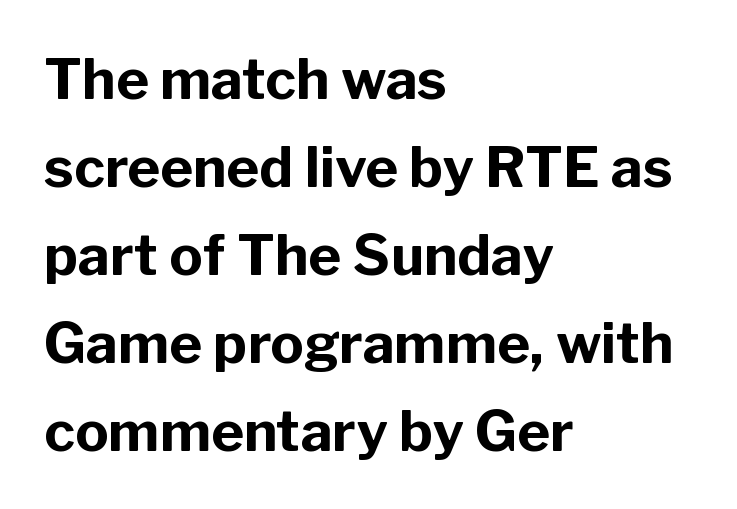
Compared with a centered layout, this one pins lines to the left instead. These lines were composed using upright roman letters. Clear beneath every line of the passage. This sample has the flowing, uneven cadence of proportional lettering. In terms of weight, the rendering is a true, heavy bold.
